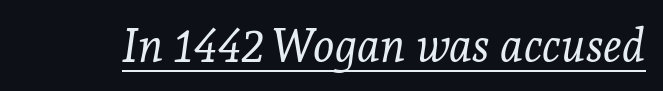
The image shows 46 px light serif type, italic (leaning right); set normal letter spacing, underlined; low stroke contrast and a medium x-height.
